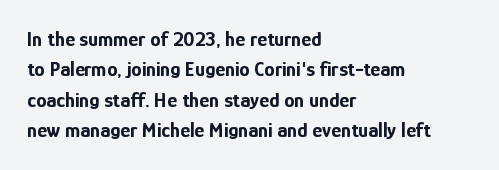
Notice how the stems are strictly vertical — no italics here. These words are printed bold, with thick strokes throughout. Leading: standard. You could call the tracking neutral — neither tight nor loose. The rendering anchors every line to the left-hand side. The words here are not underlined.
